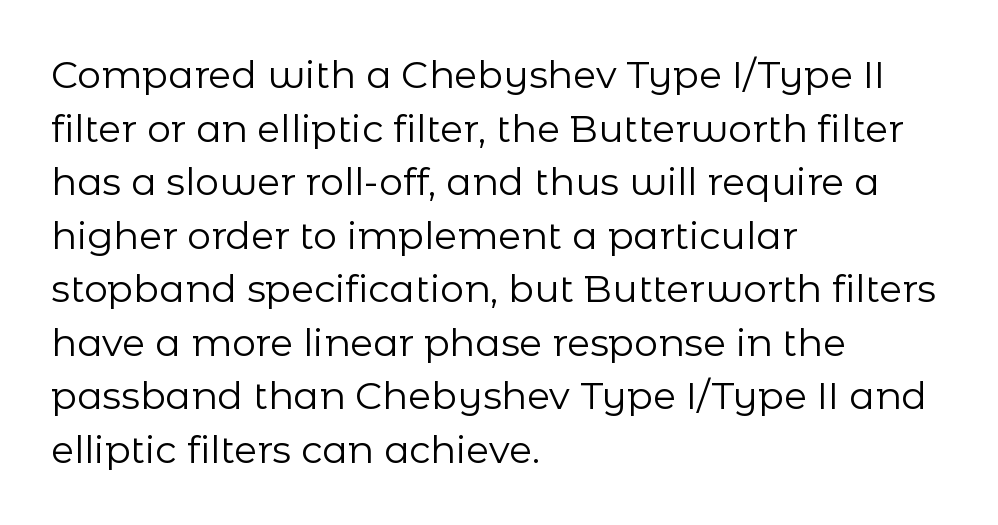
Q: Is the text bold? A: No.
Q: Is the text italic (slanted)? A: No, it is upright.
Q: Is the typeface a serif or a sans-serif typeface? A: Sans-serif.
Q: Is the text underlined? A: No.
Q: How is the paragraph aligned? A: Left-aligned.
Q: Is the spacing between letters normal or unusually wide? A: Normal.
Q: Is the spacing between lines tight, normal or loose? A: Normal.
Q: Width (condensed, normal, or wide)? A: Normal.
Q: Stroke contrast? A: Low.
Q: x-height? A: Medium.
Q: Monospaced? A: No.
